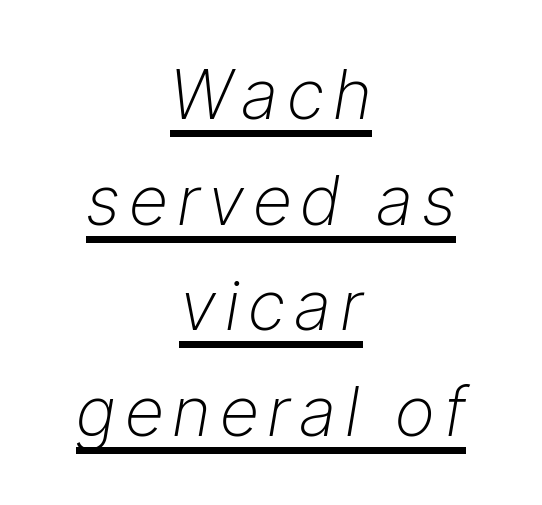
The passage shown is not bold in any degree. The whitespace from short lines is split evenly between both sides. Looking at the ascenders, they clearly lean. Summary of vertical rhythm: regular, with standard interline spacing.
